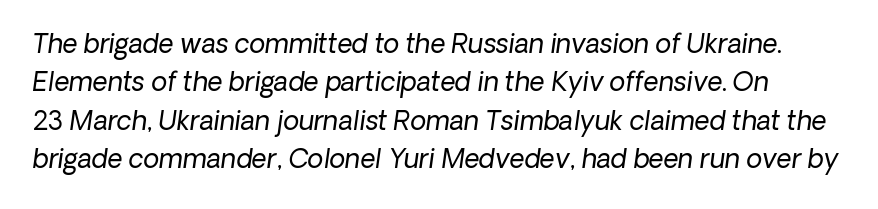
Q: Is the text bold? A: No.
Q: Is the text italic (slanted)? A: Yes, it leans right by about 8 degrees.
Q: Is the text underlined? A: No.
Q: Is the spacing between letters normal or unusually wide? A: Normal.
Q: Is the spacing between lines tight, normal or loose? A: Normal.
